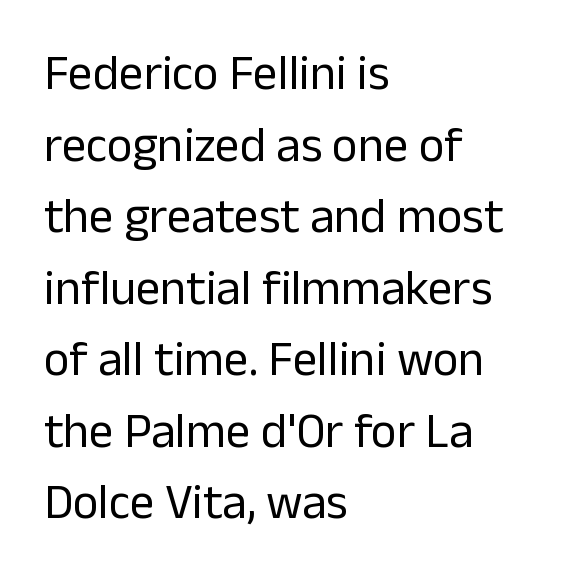
{"serif": "no", "italic": "no", "bold": "no", "weight": "regular", "width": "normal", "stroke_contrast": "low", "x_height": "medium", "monospaced": "no", "underline": "no", "align": "left", "line_spacing": "normal", "line_spacing_ratio": 1.46, "letter_spacing": "normal", "letter_spacing_em": 0.0, "glyph_px": 49}
